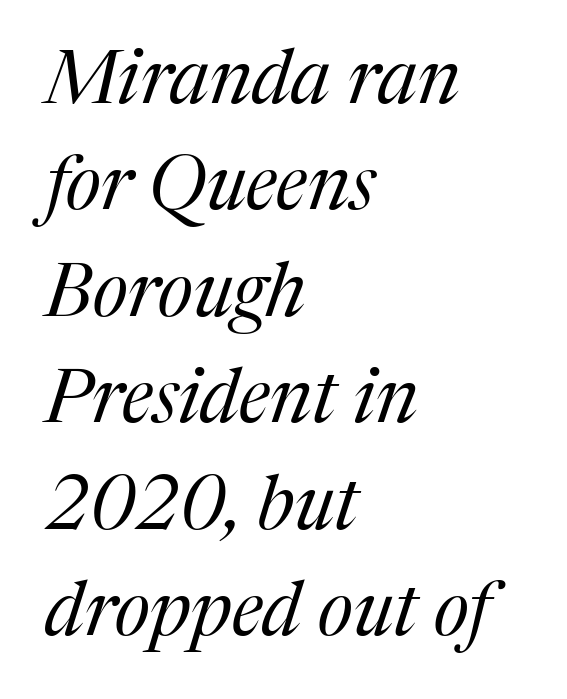
Q: Is the text bold? A: No.
Q: Is the text italic (slanted)? A: Yes, it leans right by about 17 degrees.
Q: Is the typeface a serif or a sans-serif typeface? A: Serif.
Q: Is the text underlined? A: No.
Q: How is the paragraph aligned? A: Left-aligned.
Q: Is the spacing between letters normal or unusually wide? A: Normal.
Q: Is the spacing between lines tight, normal or loose? A: Normal.
Q: Width (condensed, normal, or wide)? A: Normal.
Q: Stroke contrast? A: Medium.
Q: x-height? A: Medium.
Q: Monospaced? A: No.
